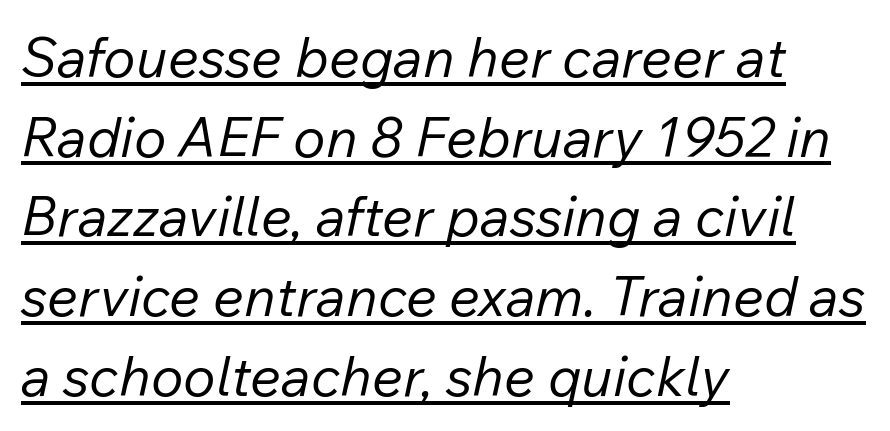
The image shows 55 px regular-weight type, italic (leaning right); set left-aligned, normal line spacing (1.45x), normal letter spacing, underlined; low stroke contrast and a medium x-height.
